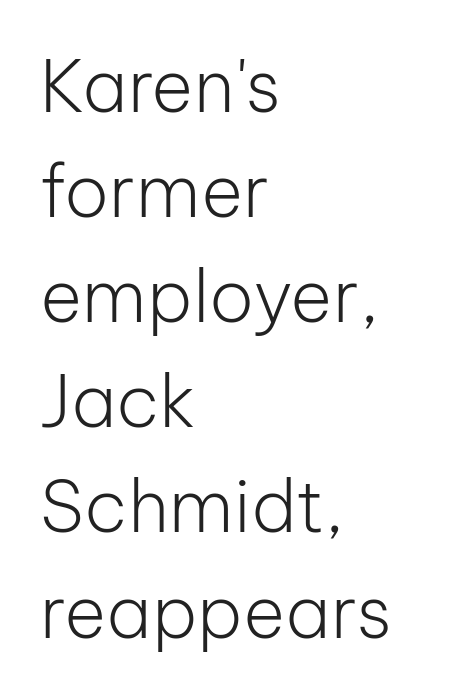
The image shows 72 px light sans-serif type, upright; set left-aligned, normal line spacing (1.46x), normal letter spacing, not underlined; low stroke contrast and a medium x-height.
